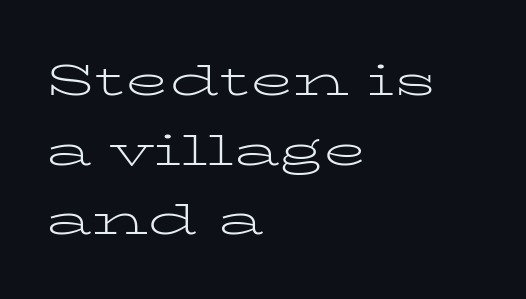
{"serif": "yes", "italic": "no", "bold": "no", "weight": "light", "width": "wide", "stroke_contrast": "low", "x_height": "medium", "monospaced": "no", "underline": "no", "align": "left", "line_spacing": "normal", "line_spacing_ratio": 1.58, "letter_spacing": "normal", "letter_spacing_em": 0.0, "glyph_px": 44}
